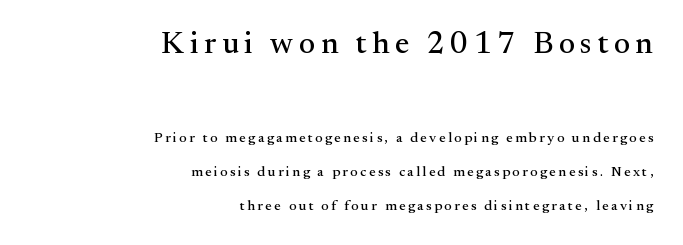
The image shows 31 px serif type, upright; set right-aligned, loose line spacing (2.45x), not underlined; the first (top) block is 2.21x larger; medium stroke contrast and a small x-height.
